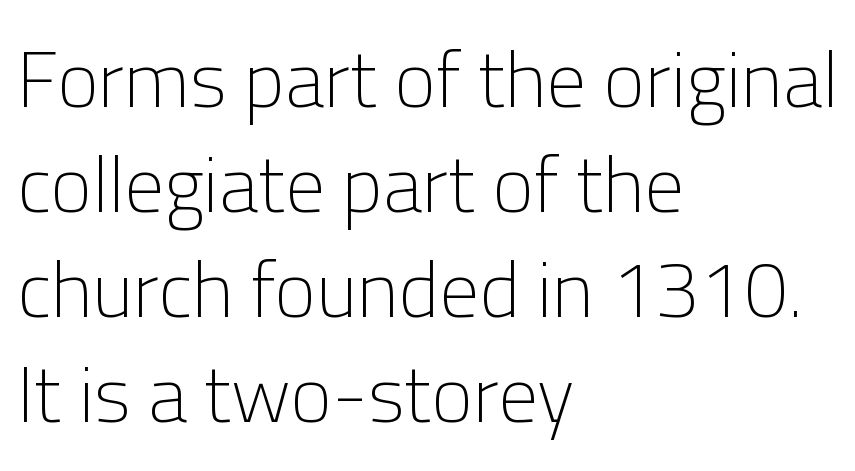
Q: Is the text bold? A: No.
Q: Is the text italic (slanted)? A: No, it is upright.
Q: Is the typeface a serif or a sans-serif typeface? A: Sans-serif.
Q: Is the text underlined? A: No.
Q: How is the paragraph aligned? A: Left-aligned.
Q: Is the spacing between letters normal or unusually wide? A: Normal.
Q: Is the spacing between lines tight, normal or loose? A: Normal.
Q: Width (condensed, normal, or wide)? A: Normal.
Q: Stroke contrast? A: Low.
Q: x-height? A: Medium.
Q: Monospaced? A: No.
